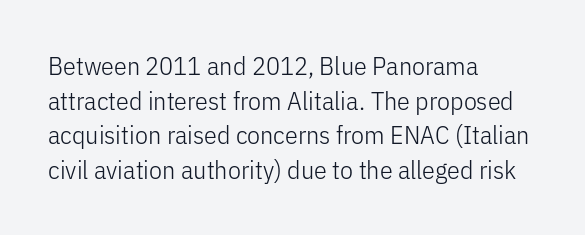
{"italic": "no", "bold": "no", "underline": "no", "align": "left", "line_spacing": "normal", "line_spacing_ratio": 1.33, "letter_spacing": "normal", "letter_spacing_em": 0.0, "glyph_px": 26}
